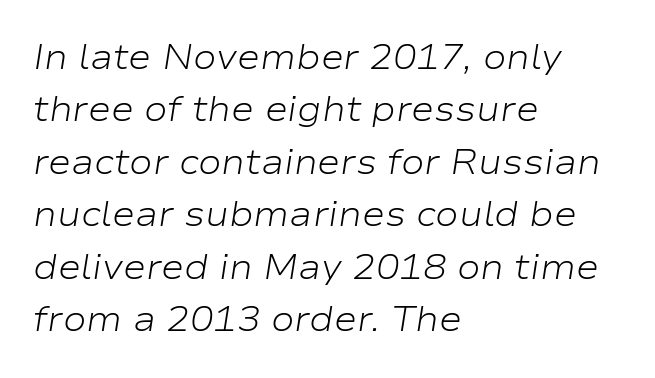
{"italic": "yes", "lean": "right", "slant_degrees": 9, "bold": "no", "weight": "light", "width": "wide", "stroke_contrast": "low", "x_height": "medium", "monospaced": "no", "underline": "no", "align": "left", "line_spacing": "normal", "line_spacing_ratio": 1.5, "letter_spacing": "normal", "letter_spacing_em": 0.0, "glyph_px": 35}
